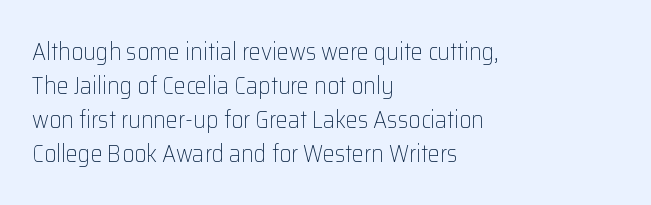
The image shows 24 px text type, upright; set left-aligned, normal line spacing (1.41x), normal letter spacing, not underlined.
